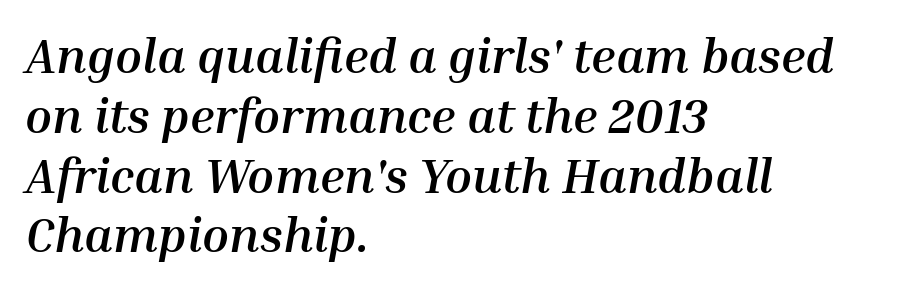
You can tell it's italic because the verticals aren't actually vertical. Plain, unruled lines of type. What weight is shown? A full bold with thick strokes. The rendering uses natural spacing where letterforms have individual widths. Nobody touched the tracking dial on this one.
